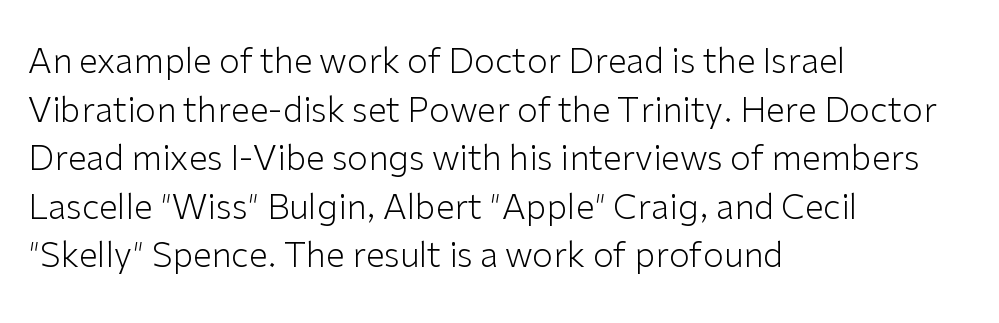
Q: Is the text bold? A: No.
Q: Is the text italic (slanted)? A: No, it is upright.
Q: Is the typeface a serif or a sans-serif typeface? A: Sans-serif.
Q: Is the text underlined? A: No.
Q: How is the paragraph aligned? A: Left-aligned.
Q: Is the spacing between letters normal or unusually wide? A: Normal.
Q: Is the spacing between lines tight, normal or loose? A: Normal.
Q: Width (condensed, normal, or wide)? A: Normal.
Q: Stroke contrast? A: Low.
Q: x-height? A: Medium.
Q: Monospaced? A: No.
